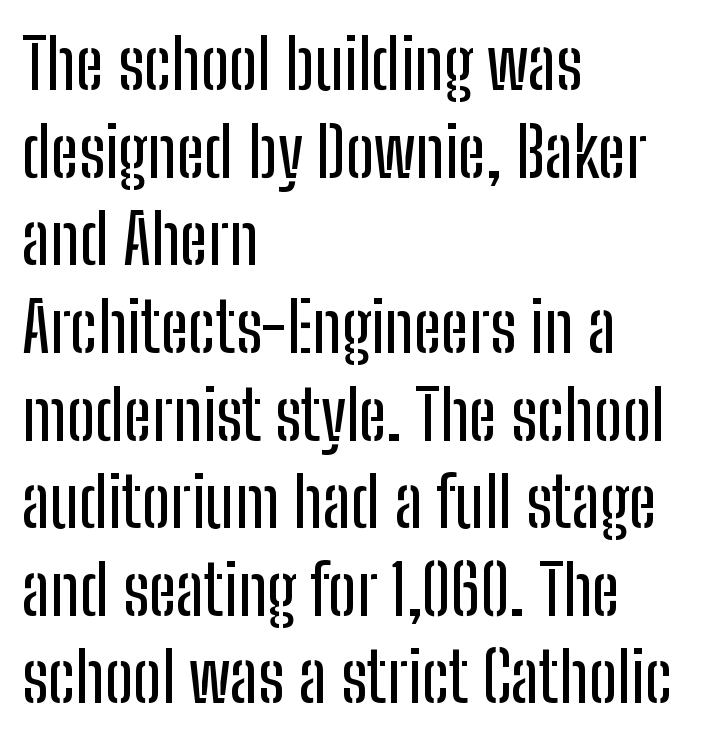
You could not count columns in this text — the font is proportionally spaced. Look at the tracking — it's just the regular setting, nothing added. The baseline area is clear. The compositor pushed each line to the left boundary. Look at the bottom of the vertical strokes: they stop flat, with no serifs.
